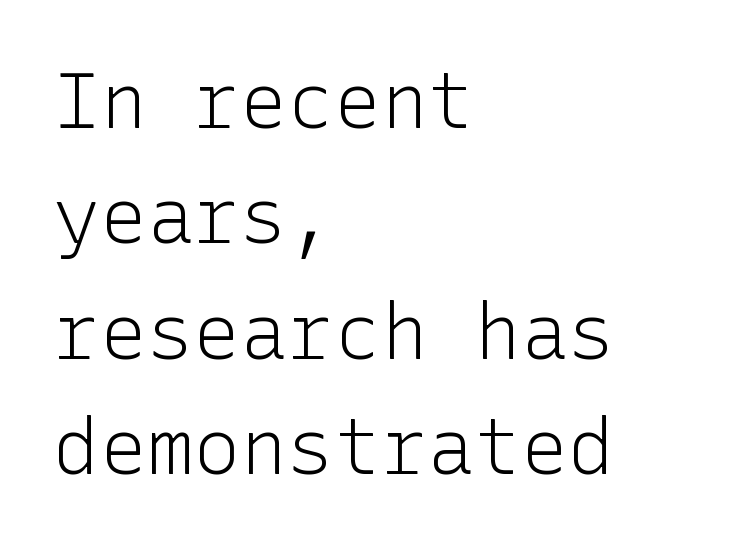
The type is set solid horizontally, with unmodified tracking. Rendered with straight, roman letterforms. Which margin do the lines hug? The left one — the right edge is uneven. Honestly, the row spacing looks completely unremarkable. The specimen omits any rule beneath the text block's lines.
